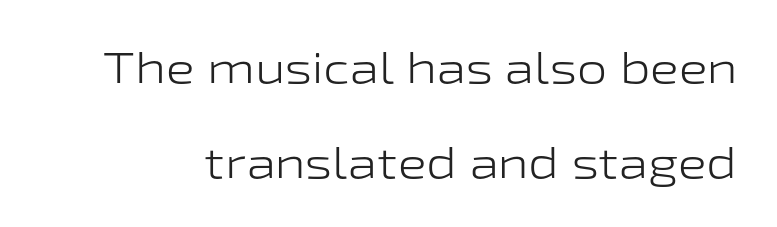
The image shows 43 px light, wide sans-serif type, upright; set loose line spacing (2.2x), normal letter spacing, not underlined; low stroke contrast and a medium x-height.
